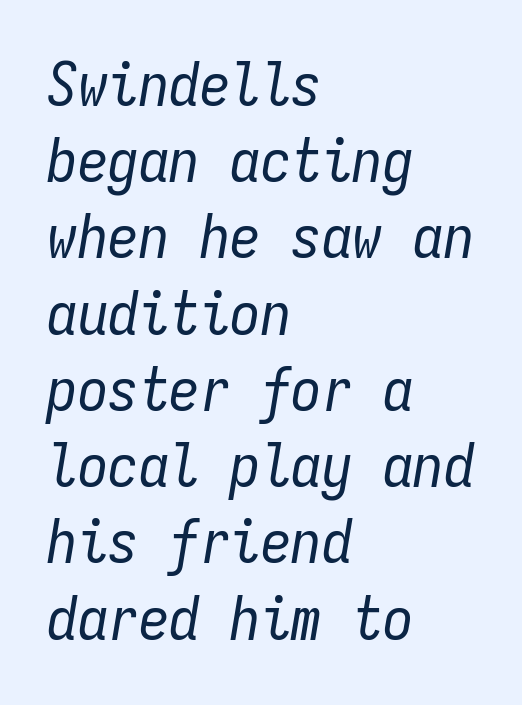
Q: Is the text bold? A: No.
Q: Is the text italic (slanted)? A: Yes, it leans right by about 9 degrees.
Q: Is the text underlined? A: No.
Q: How is the paragraph aligned? A: Left-aligned.
Q: Is the spacing between letters normal or unusually wide? A: Normal.
Q: Is the spacing between lines tight, normal or loose? A: Normal.
Q: Width (condensed, normal, or wide)? A: Condensed.
Q: Stroke contrast? A: Low.
Q: x-height? A: Medium.
Q: Monospaced? A: Yes.
